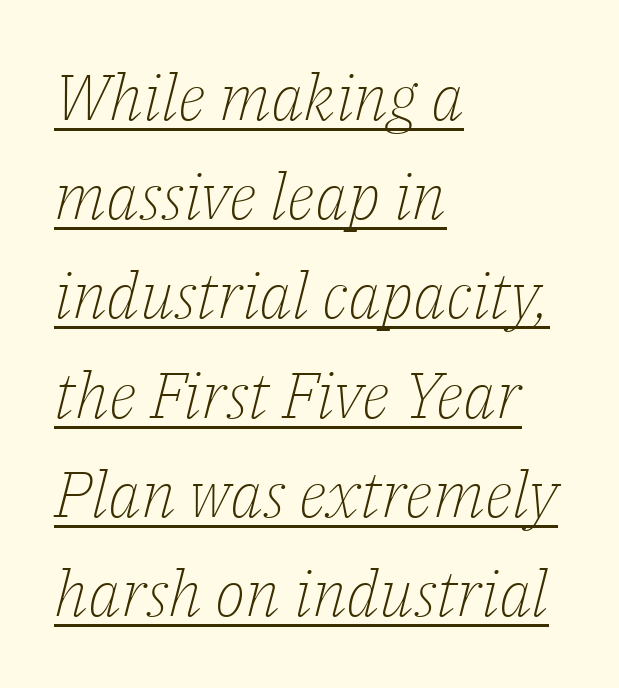
The image shows 64 px light serif type, italic (leaning right); set left-aligned, normal line spacing (1.55x), normal letter spacing, underlined; low stroke contrast and a medium x-height.
